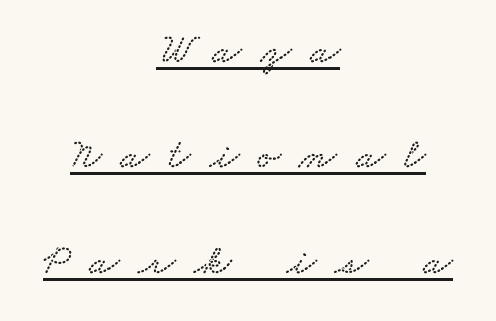
There is plenty of visible air inserted between adjacent glyphs. The passage shown stacks its lines with a broad gap. Does a line run under the words? Yes, clearly. The letters advance in unequal steps, a hallmark of proportional type. Does the type have serifs? Yes, each stem ends in a small foot.
